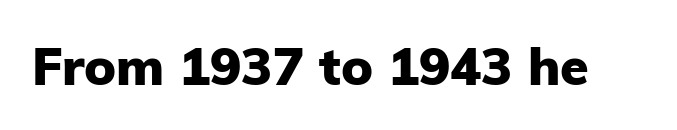
The image shows 52 px heavy sans-serif type, upright; set normal letter spacing, not underlined; low stroke contrast and a medium x-height.
